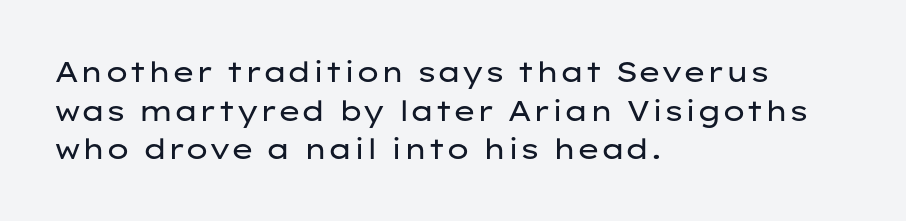
The image shows 28 px regular-weight, wide sans-serif type, upright; set left-aligned, normal line spacing (1.38x), normal letter spacing, not underlined; low stroke contrast and a medium x-height.
